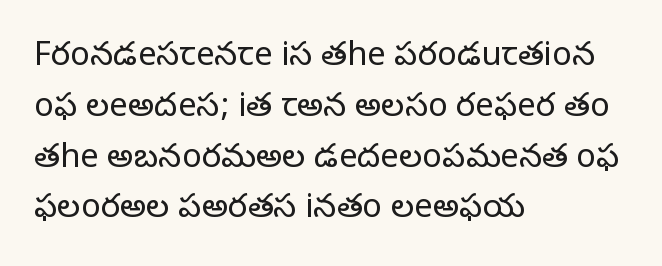
{"serif": "yes", "italic": "no", "bold": "no", "weight": "regular", "width": "normal", "stroke_contrast": "low", "x_height": "large", "monospaced": "no", "underline": "no", "align": "left", "line_spacing": "normal", "line_spacing_ratio": 1.54, "letter_spacing": "normal", "letter_spacing_em": 0.0, "glyph_px": 33}
